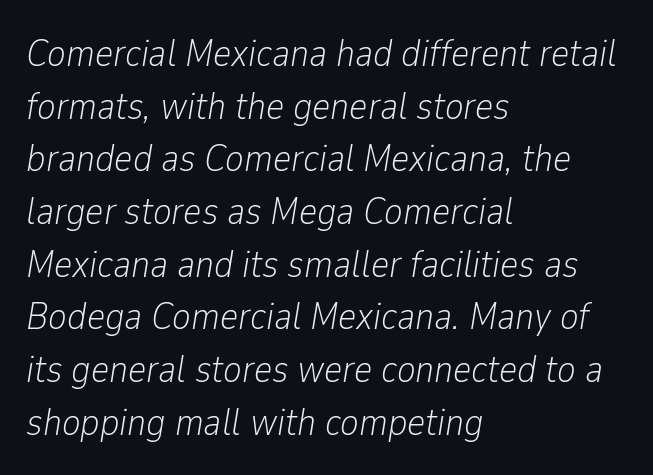
Regarding leading, the lines here are spaced in the standard way. Tall strokes in this sample are angled rather than plumb. Look at the tracking — it's just the regular setting, nothing added. No chunkiness to these letters — they're not bold. A student would call this left alignment; a typographer would say flush left, rag right.
